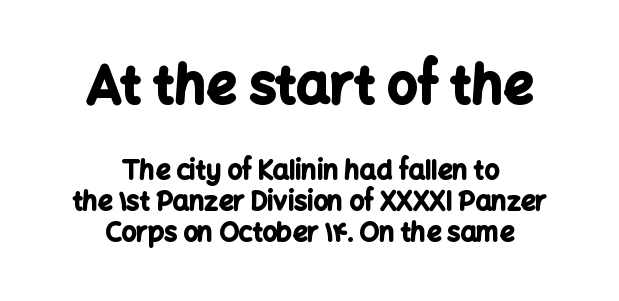
The image shows 53 px bold sans-serif type, upright; set centered, line spacing 1.2x, normal letter spacing, not underlined; the first (top) block is 2.04x larger; low stroke contrast and a medium x-height.
